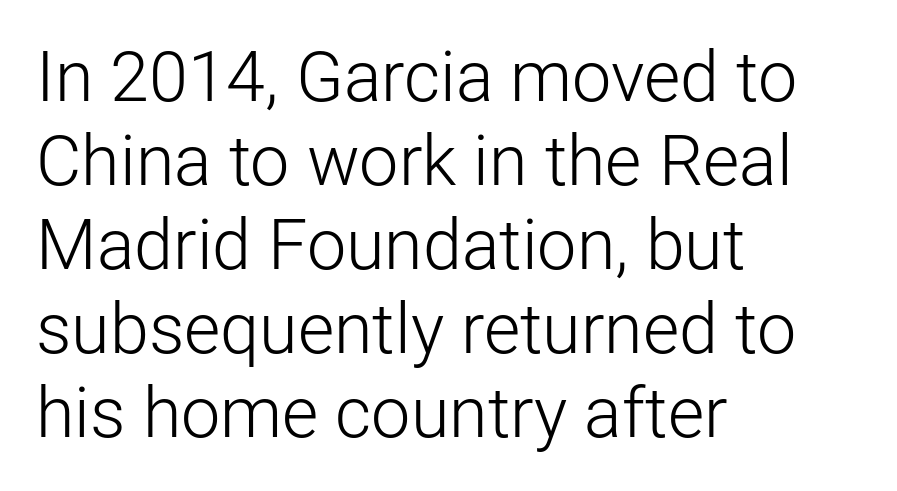
Q: Is the text bold? A: No.
Q: Is the text italic (slanted)? A: No, it is upright.
Q: Is the typeface a serif or a sans-serif typeface? A: Sans-serif.
Q: Is the text underlined? A: No.
Q: How is the paragraph aligned? A: Left-aligned.
Q: Is the spacing between letters normal or unusually wide? A: Normal.
Q: Width (condensed, normal, or wide)? A: Normal.
Q: Stroke contrast? A: Low.
Q: x-height? A: Medium.
Q: Monospaced? A: No.
